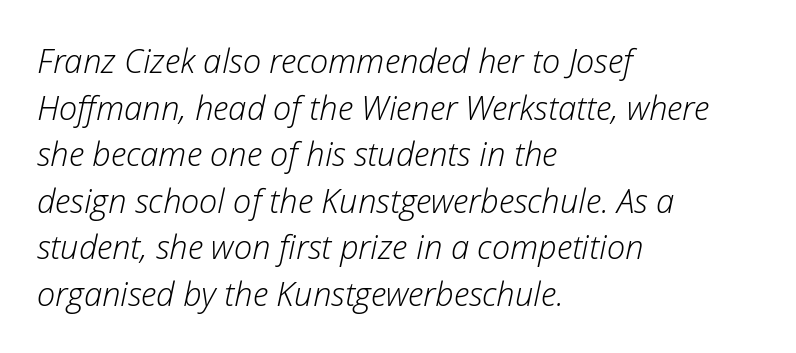
Does the leading feel generous? No, just average. Italic: yes, the glyphs are oblique. On a weight scale, this lands at 450 or below. The string is rendered with underlining switched off. Compared with a centered layout, this one pins lines to the left instead. Observe the ordinary spacing: letters are neighbours, not strangers.
